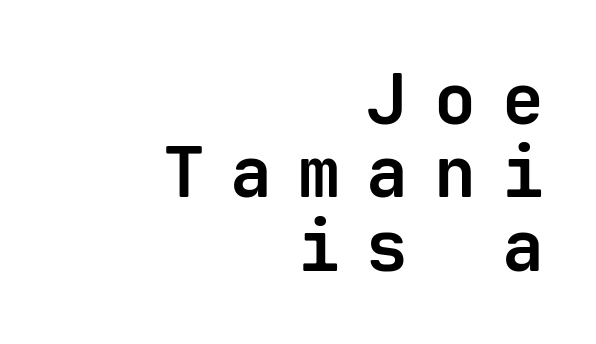
Q: Is the text bold? A: Yes.
Q: Is the text italic (slanted)? A: No, it is upright.
Q: Is the typeface a serif or a sans-serif typeface? A: Sans-serif.
Q: Is the text underlined? A: No.
Q: How is the paragraph aligned? A: Right-aligned.
Q: Is the spacing between letters normal or unusually wide? A: Unusually wide.
Q: Is the spacing between lines tight, normal or loose? A: Tight.
Q: Width (condensed, normal, or wide)? A: Normal.
Q: Stroke contrast? A: Low.
Q: x-height? A: Medium.
Q: Monospaced? A: Yes.
